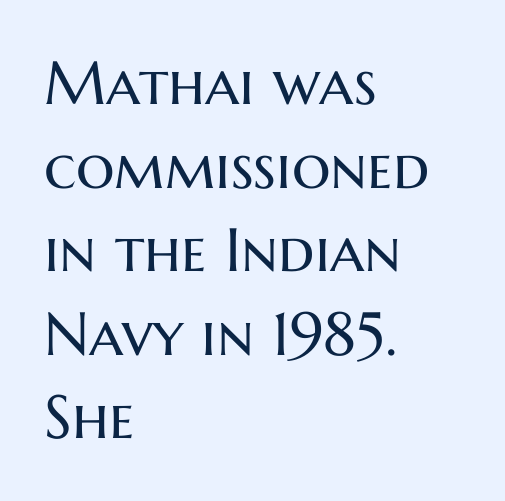
Q: Is the text bold? A: No.
Q: Is the text italic (slanted)? A: No, it is upright.
Q: Is the typeface a serif or a sans-serif typeface? A: Sans-serif.
Q: Is the text underlined? A: No.
Q: How is the paragraph aligned? A: Left-aligned.
Q: Is the spacing between letters normal or unusually wide? A: Normal.
Q: Is the spacing between lines tight, normal or loose? A: Normal.
Q: Width (condensed, normal, or wide)? A: Normal.
Q: Stroke contrast? A: Medium.
Q: x-height? A: Medium.
Q: Monospaced? A: No.
